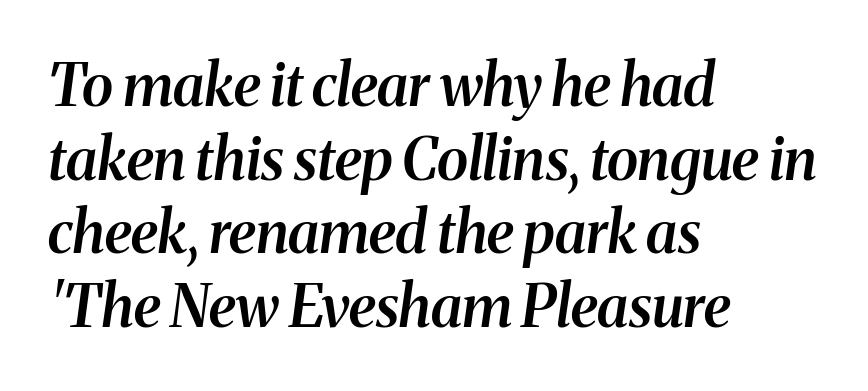
{"serif": "yes", "italic": "yes", "lean": "right", "slant_degrees": 8, "bold": "semi", "weight": "semibold", "width": "normal", "stroke_contrast": "medium", "x_height": "medium", "monospaced": "no", "underline": "no", "align": "left", "line_spacing": "normal", "line_spacing_ratio": 1.27, "letter_spacing": "normal", "letter_spacing_em": 0.0, "glyph_px": 58}
